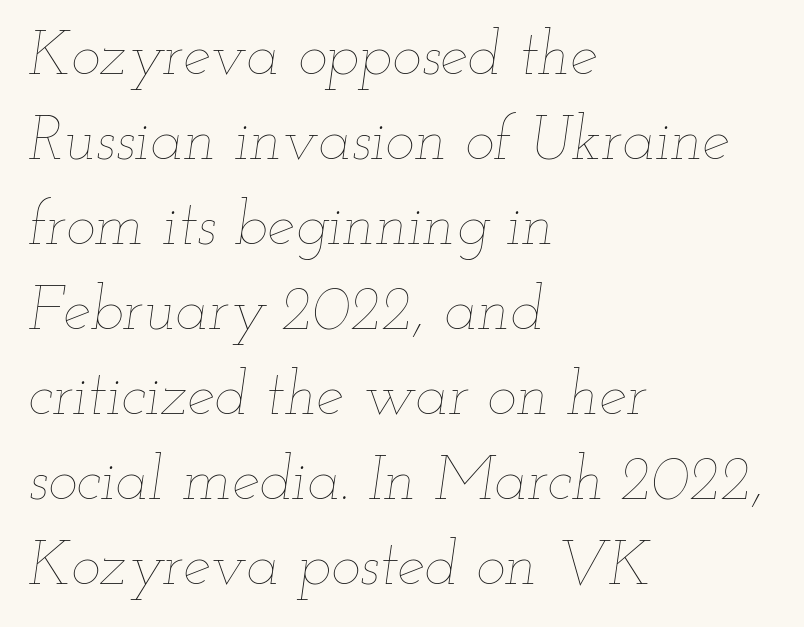
{"italic": "yes", "lean": "right", "slant_degrees": 12, "bold": "no", "weight": "thin", "width": "wide", "stroke_contrast": "low", "x_height": "small", "monospaced": "no", "underline": "no", "align": "left", "line_spacing": "normal", "line_spacing_ratio": 1.37, "letter_spacing": "normal", "letter_spacing_em": 0.0, "glyph_px": 62}
